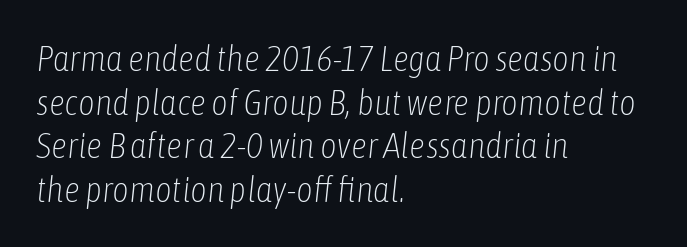
Designer's note — italics engaged. If you drew a ruler down the left edge, every line would touch it. Unbolded letterforms with no extra heft. Here the glyphs are tracked normally, forming tight word shapes.
